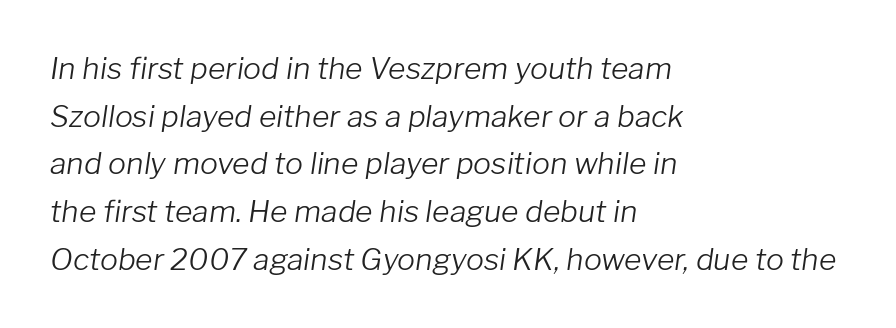
{"italic": "yes", "lean": "right", "slant_degrees": 8, "bold": "no", "weight": "light", "width": "normal", "stroke_contrast": "low", "x_height": "medium", "monospaced": "no", "underline": "no", "align": "left", "line_spacing": "normal", "line_spacing_ratio": 1.59, "letter_spacing": "normal", "letter_spacing_em": 0.0, "glyph_px": 30}
